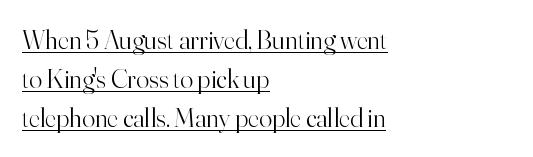
Is the block centered? No — it sits flush against the left margin. In terms of posture, this sample is upright. The weight would be labelled regular, book, light, or lighter still. This sample uses plain, unmodified letter spacing. In designer terms, the underline attribute is active on this setting.
